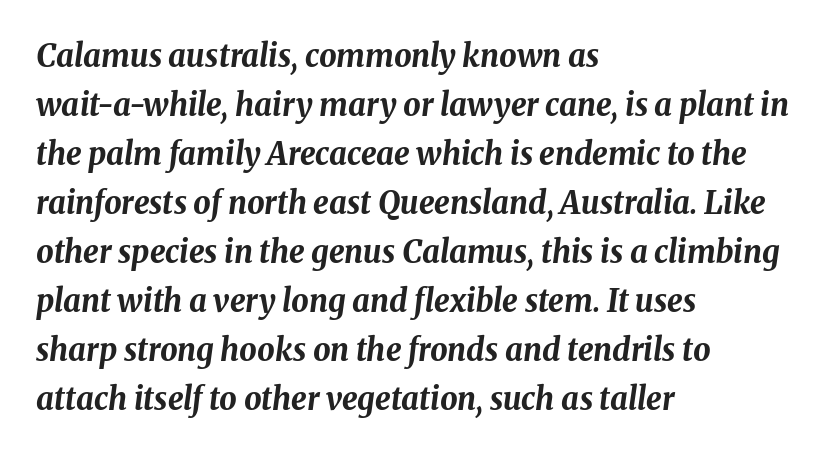
The rendering uses a moderate line-height, typical for paragraphs. A typesetter would call this proportional, since set widths differ per character. The face used here is rendered with its standard letterfit. These lines are set flush left with a ragged right edge. Does the lettering tilt? It does — this is italic.
